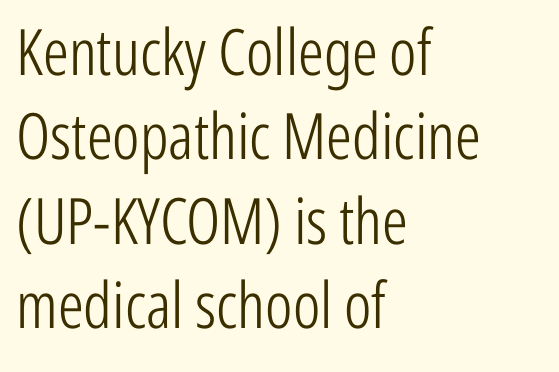
The image shows 64 px light, condensed sans-serif type, upright; set left-aligned, normal line spacing (1.32x), normal letter spacing, not underlined; low stroke contrast and a medium x-height.
